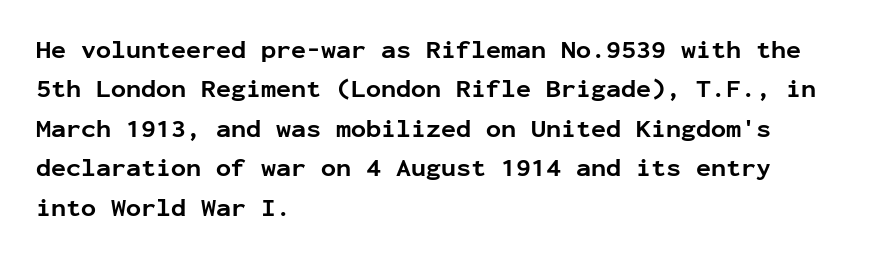
Q: Is the text bold? A: Yes.
Q: Is the text italic (slanted)? A: No, it is upright.
Q: Is the text underlined? A: No.
Q: How is the paragraph aligned? A: Left-aligned.
Q: Is the spacing between letters normal or unusually wide? A: Normal.
Q: Is the spacing between lines tight, normal or loose? A: Normal.
